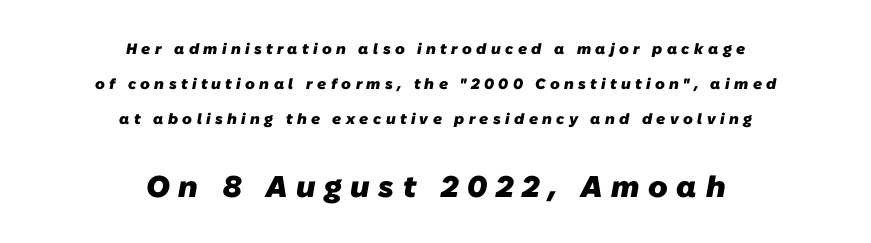
The block of text is sparse from top to bottom, with ample space between rows. Size hierarchy here favors the trailing block over the leading one. The letters advance in unequal steps, a hallmark of proportional type. Look at the tracking — it's clearly loosened, letters drifting apart. This is sans-serif lettering, the kind often seen on screens and signage. Horizontal alignment here is central, giving a formal, balanced look.
